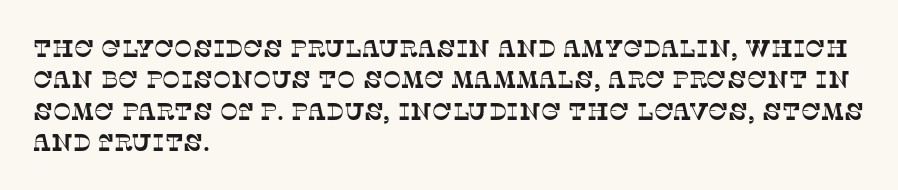
The image shows 24 px text type; set left-aligned, normal line spacing (1.31x), normal letter spacing, not underlined.
